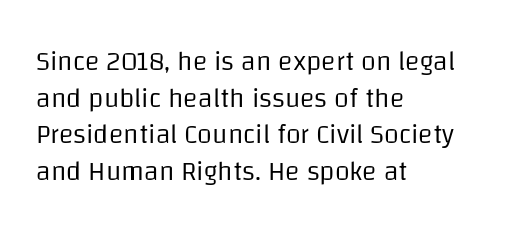
Reading down the block, your eye returns to a fixed left position each line. Do the letters lean? They stand straight. The strip under each line holds only bare page. Bold? No — there's no thickening of the strokes. Line spacing here is normal. Glyph-to-glyph distance matches everyday printed text.
